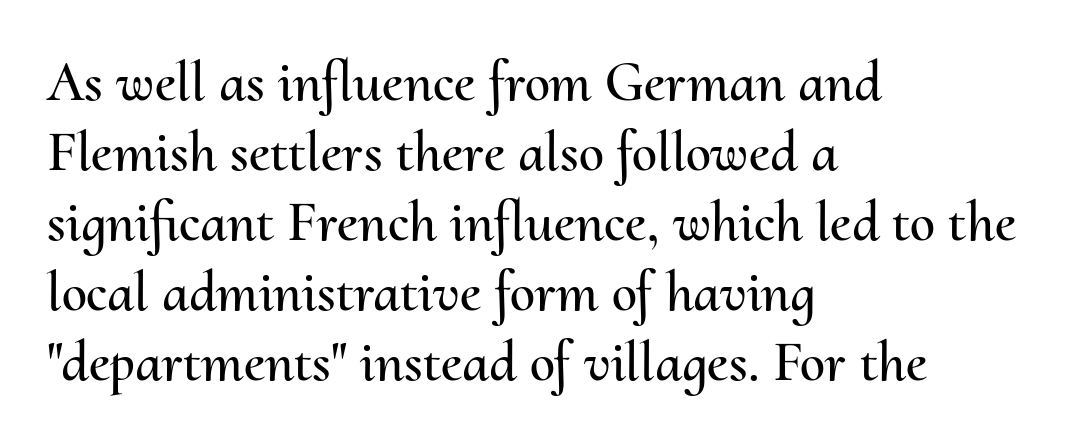
Q: Is the text italic (slanted)? A: No, it is upright.
Q: Is the text underlined? A: No.
Q: How is the paragraph aligned? A: Left-aligned.
Q: Is the spacing between letters normal or unusually wide? A: Normal.
Q: Width (condensed, normal, or wide)? A: Normal.
Q: Stroke contrast? A: Medium.
Q: x-height? A: Small.
Q: Monospaced? A: No.
